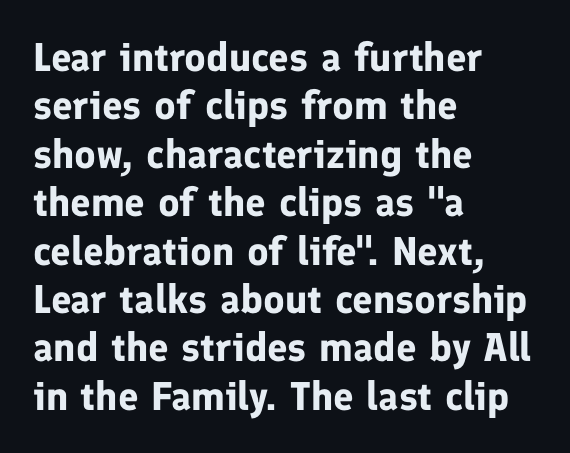
Reading down the block, your eye returns to a fixed left position each line. The letters carry no serifs — their stems end cleanly without finishing strokes. The passage shown is not underscored anywhere. Proportional: the letters do not fall into vertical columns. The typography opts for an upright posture over an oblique one.
